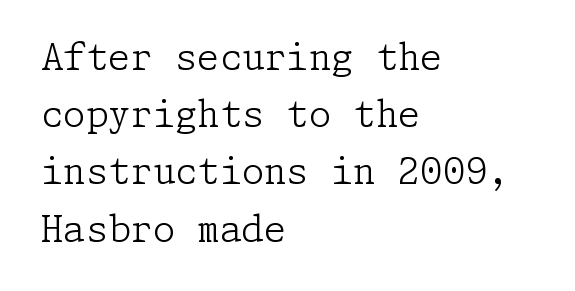
The ragged edge is on the right, which tells us the setting is flush left. No heavy texture on the line: the type isn't bold. The letterforms sit shoulder to shoulder at normal distance. Regular leading.
